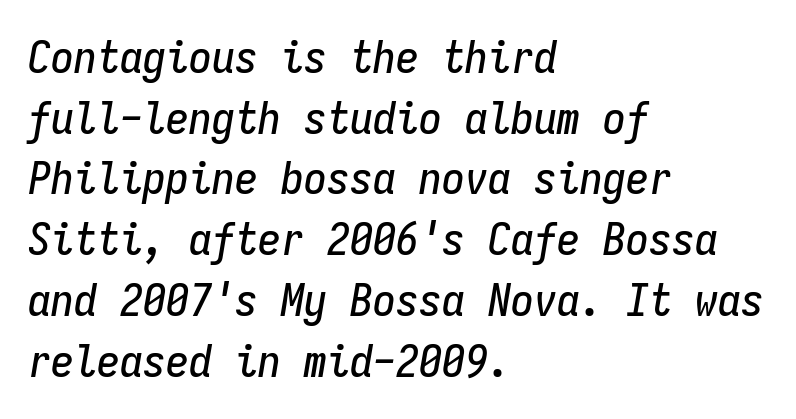
The passage shown leans; its letterforms are oblique. This rendering leaves character spacing at its baseline value. The lines in this sample share a left origin and differ only in where they stop. A typesetter would call this leading conventional body-copy spacing. Fixed-width glyphs throughout — classic coding-font behaviour. The space directly below the letters is spotless.
